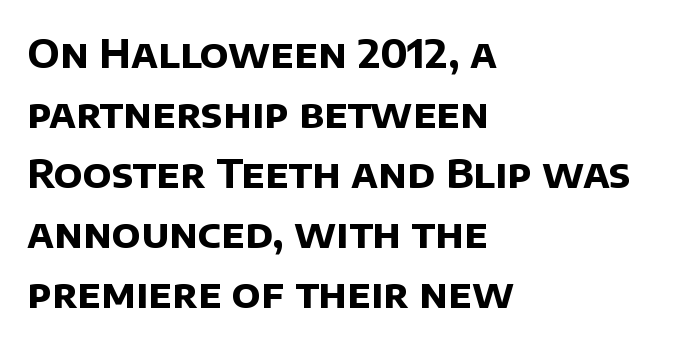
Proportional: the letters do not fall into vertical columns. The characters look thick and weighty, a clear bold. The block of text has a typical density, with ordinary space between rows. Nope, no serifs anywhere on these letters. Any mark beneath the type? The region is blank. The type is set solid horizontally, with unmodified tracking.
